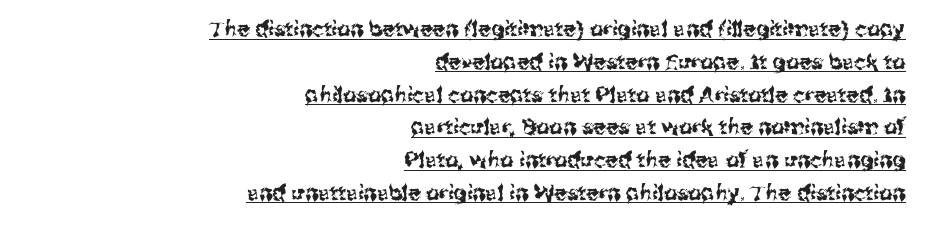
A typesetter would call this leading conventional body-copy spacing. Notice how a bar underscores the lettering throughout. The specimen reads as upright at a glance. This rendering leaves character spacing at its baseline value. This sample is right-justified, so line beginnings fall wherever the words allow.
